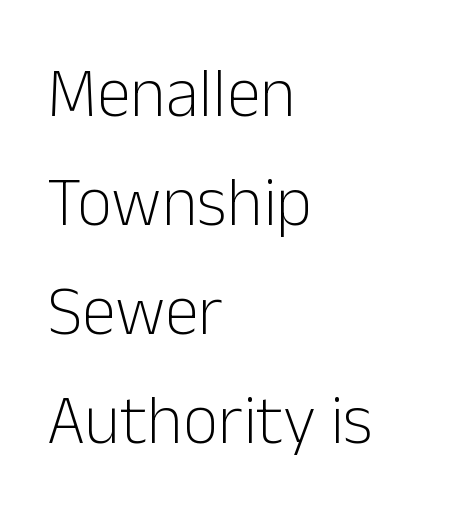
The passage shown is typed in a proportional face where columns would drift. Stems and bowls with no extra thickness — not bold. A typesetter would label this face a sans. The setting favours the left margin, as ordinary paragraphs usually do.
